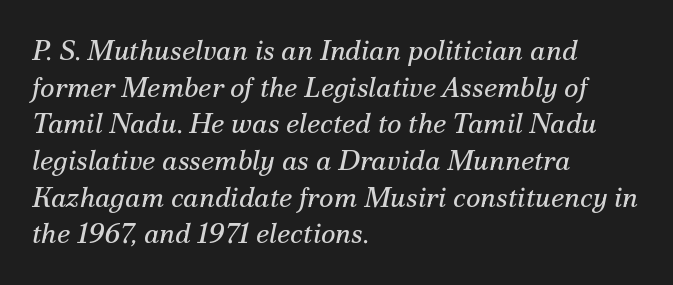
The image shows 28 px regular-weight serif type, italic (leaning right); set left-aligned, normal line spacing (1.31x), normal letter spacing, not underlined; medium stroke contrast and a small x-height.
